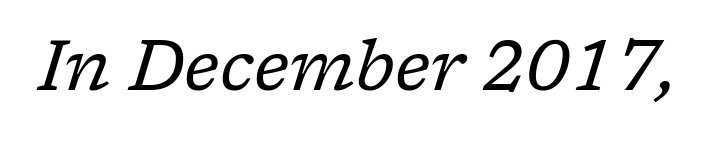
The letterforms sit shoulder to shoulder at normal distance. Do the characters align in a grid? No, the font is proportional. Each row of text sits above clean, open space. The letters look calm and open, with moderate or lighter stems.
